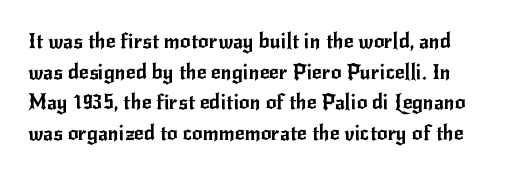
The image shows 21 px text type, upright; set normal line spacing (1.46x), normal letter spacing, not underlined.
